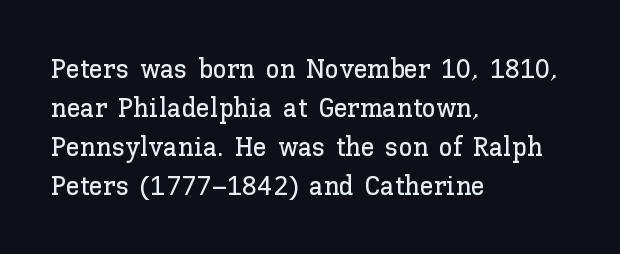
The image shows 28 px text type, upright; set left-aligned, normal line spacing (1.39x), normal letter spacing, not underlined; low stroke contrast and a medium x-height.
